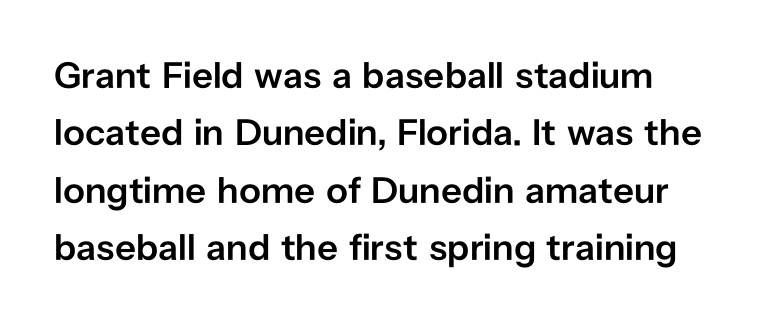
The image shows 37 px semibold sans-serif type, upright; set normal line spacing (1.55x), normal letter spacing, not underlined; low stroke contrast and a medium x-height.
